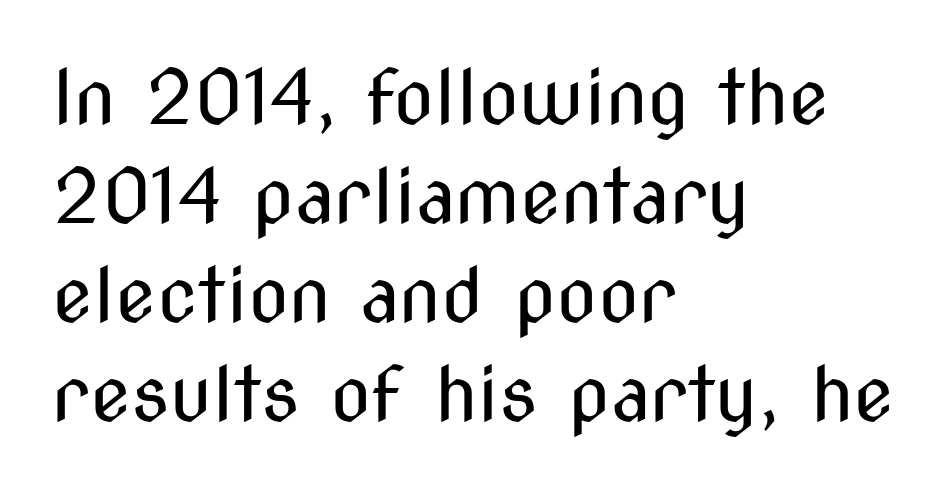
Q: Is the text bold? A: No.
Q: Is the text italic (slanted)? A: No, it is upright.
Q: Is the typeface a serif or a sans-serif typeface? A: Sans-serif.
Q: Is the text underlined? A: No.
Q: How is the paragraph aligned? A: Left-aligned.
Q: Is the spacing between letters normal or unusually wide? A: Normal.
Q: Is the spacing between lines tight, normal or loose? A: Normal.
Q: Width (condensed, normal, or wide)? A: Condensed.
Q: Stroke contrast? A: Medium.
Q: x-height? A: Medium.
Q: Monospaced? A: No.
